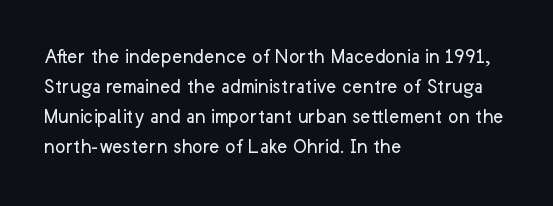
Q: Is the text bold? A: No.
Q: Is the text italic (slanted)? A: No, it is upright.
Q: Is the text underlined? A: No.
Q: How is the paragraph aligned? A: Left-aligned.
Q: Is the spacing between letters normal or unusually wide? A: Normal.
Q: Is the spacing between lines tight, normal or loose? A: Normal.
